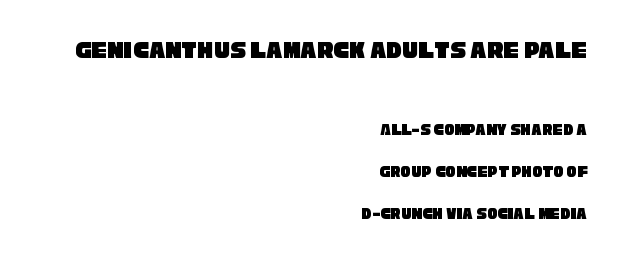
Q: Is the text underlined? A: No.
Q: How is the paragraph aligned? A: Right-aligned.
Q: Is the spacing between letters normal or unusually wide? A: Normal.
Q: Is the spacing between lines tight, normal or loose? A: Loose.
Q: Which block of text is set in a larger size, the first (top) or the second (bottom)? A: The first (top) one.
